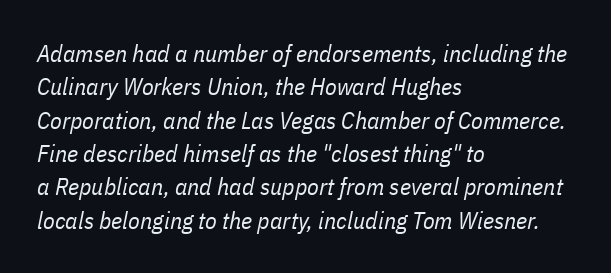
The image shows 24 px text type, italic (leaning right); set left-aligned, normal line spacing (1.39x), normal letter spacing, not underlined.
